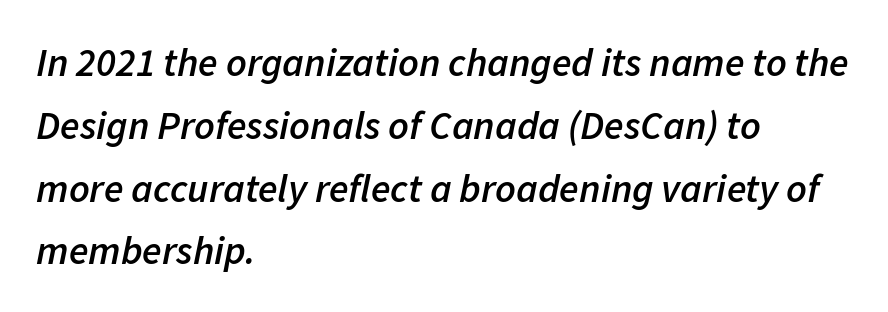
A typesetter would call this proportional, since set widths differ per character. Clear beneath every line of the passage. This is moderately heavy type, rendered in semibold. These lines sit exactly where default settings would place them. Looking at the ascenders, they clearly lean. You could call the tracking neutral — neither tight nor loose.
